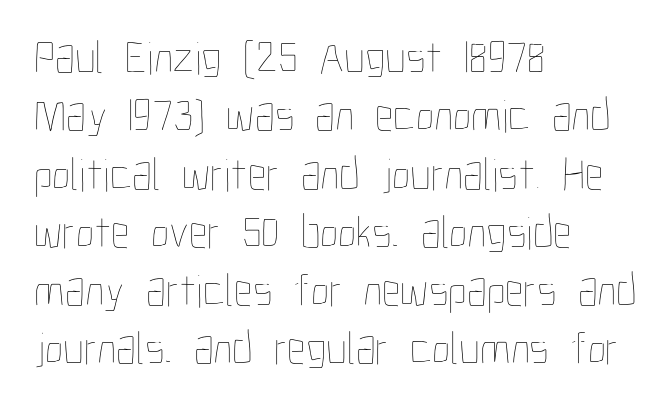
Q: Is the text bold? A: No.
Q: Is the text italic (slanted)? A: No, it is upright.
Q: Is the text underlined? A: No.
Q: How is the paragraph aligned? A: Left-aligned.
Q: Is the spacing between letters normal or unusually wide? A: Normal.
Q: Width (condensed, normal, or wide)? A: Condensed.
Q: Stroke contrast? A: Low.
Q: x-height? A: Medium.
Q: Monospaced? A: No.
